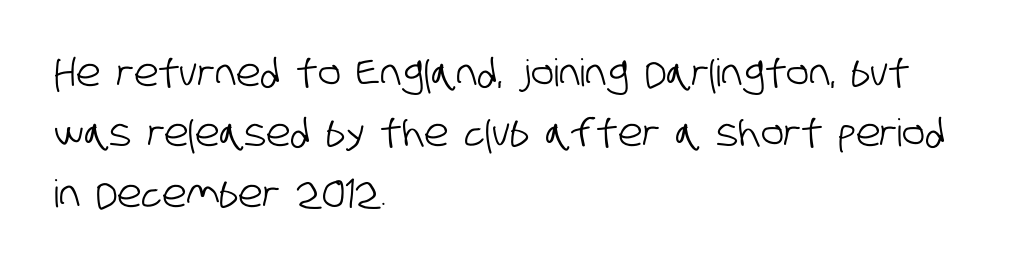
Q: Is the typeface a serif or a sans-serif typeface? A: Sans-serif.
Q: Is the text underlined? A: No.
Q: How is the paragraph aligned? A: Left-aligned.
Q: Is the spacing between letters normal or unusually wide? A: Normal.
Q: Is the spacing between lines tight, normal or loose? A: Normal.
Q: Width (condensed, normal, or wide)? A: Condensed.
Q: Stroke contrast? A: Low.
Q: x-height? A: Large.
Q: Monospaced? A: No.
